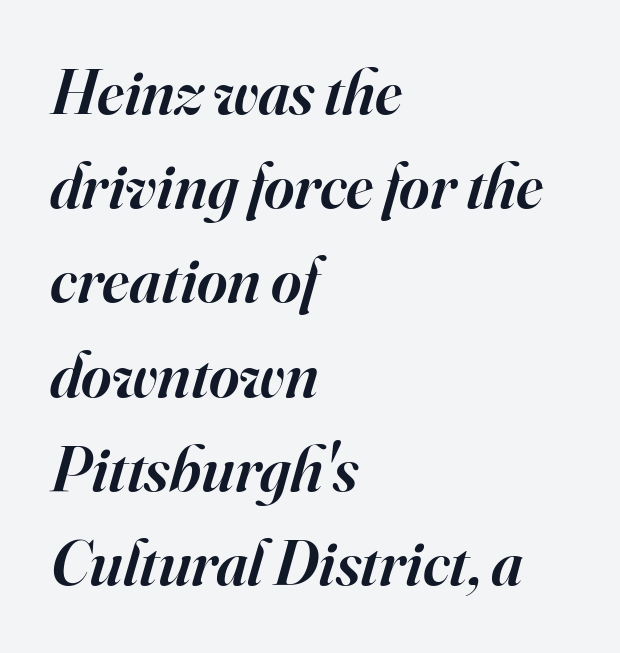
The specimen reads as italic at a glance. Is the block centered? No — it sits flush against the left margin. Heft: intermediate — a semibold. Varying glyph widths throughout — classic text-font behaviour. A typesetter would call this leading conventional body-copy spacing. You could call the tracking neutral — neither tight nor loose.
